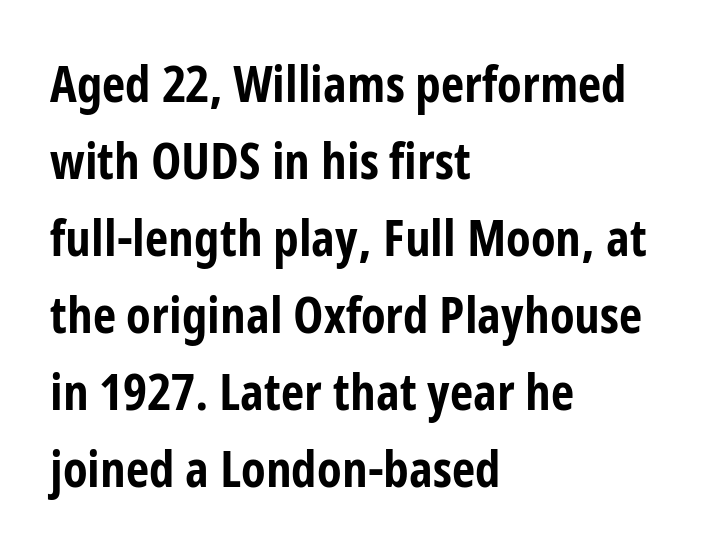
Q: Is the text bold? A: Yes.
Q: Is the text italic (slanted)? A: No, it is upright.
Q: Is the typeface a serif or a sans-serif typeface? A: Sans-serif.
Q: Is the text underlined? A: No.
Q: How is the paragraph aligned? A: Left-aligned.
Q: Is the spacing between letters normal or unusually wide? A: Normal.
Q: Is the spacing between lines tight, normal or loose? A: Normal.
Q: Width (condensed, normal, or wide)? A: Condensed.
Q: Stroke contrast? A: Low.
Q: x-height? A: Medium.
Q: Monospaced? A: No.
